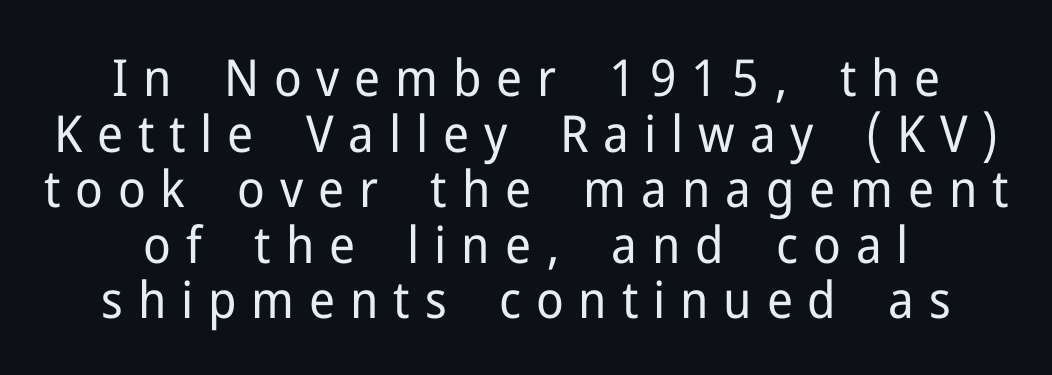
The image shows 51 px regular-weight sans-serif type, upright; set tight line spacing (1.09x), unusually wide letter spacing (+0.29 em), not underlined; low stroke contrast and a medium x-height.
